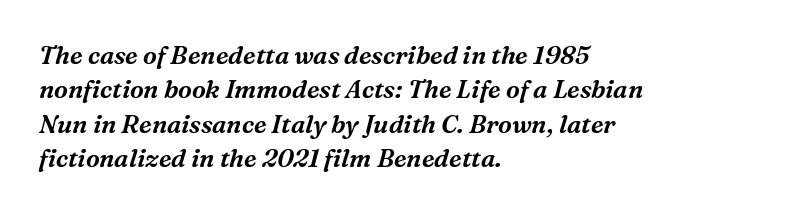
The image shows 25 px text type, italic (leaning right); set left-aligned, normal line spacing (1.38x), normal letter spacing, not underlined.
